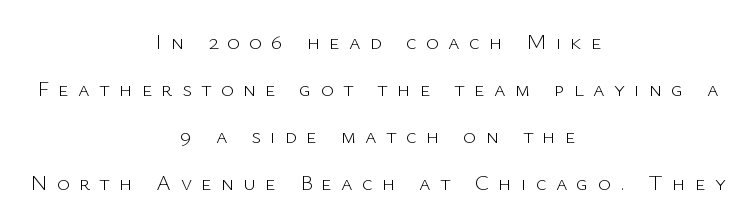
{"italic": "no", "bold": "no", "underline": "no", "align": "center", "line_spacing": "loose", "line_spacing_ratio": 2.14, "letter_spacing": "wide", "letter_spacing_em": 0.42, "glyph_px": 22}
